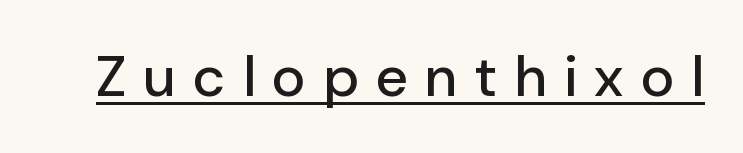
Check the space under the baseline: a stroke is drawn there. The face used here is proportionally spaced, like ordinary book or web type. The characters display no serif detailing; their extremities are plain. The rendering inserts visible extra space after every character.
